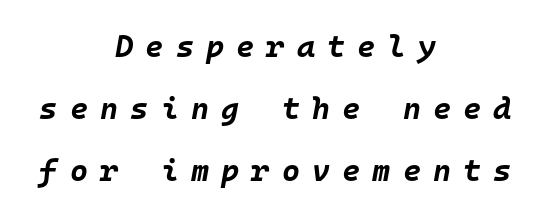
Q: Is the text bold? A: Yes.
Q: Is the text italic (slanted)? A: Yes, it leans right by about 10 degrees.
Q: Is the text underlined? A: No.
Q: How is the paragraph aligned? A: Centered.
Q: Is the spacing between letters normal or unusually wide? A: Unusually wide.
Q: Is the spacing between lines tight, normal or loose? A: Loose.
Q: Width (condensed, normal, or wide)? A: Normal.
Q: Stroke contrast? A: Low.
Q: x-height? A: Large.
Q: Monospaced? A: Yes.
